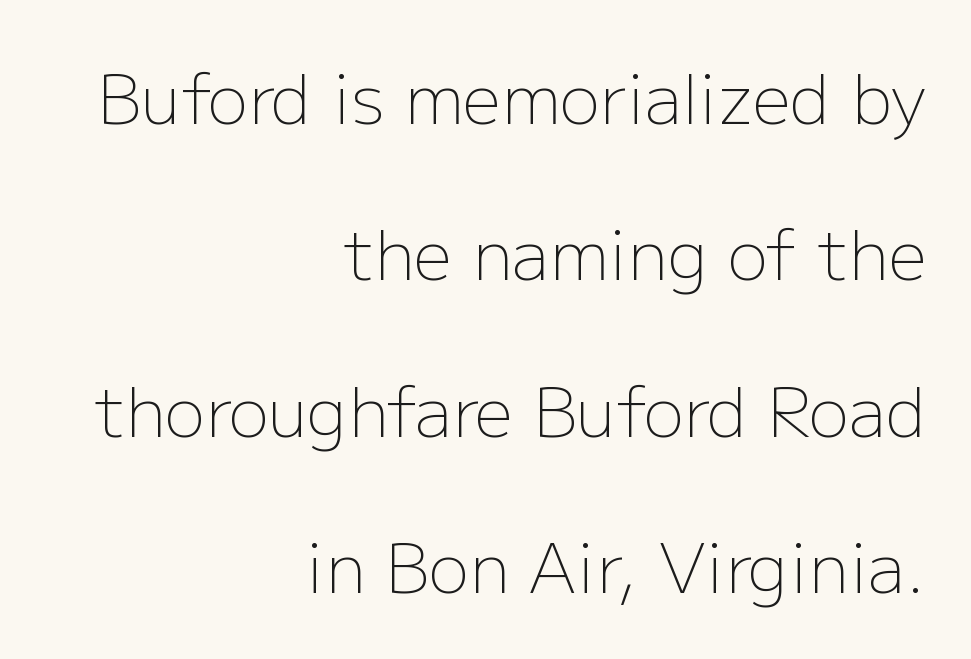
{"serif": "no", "italic": "no", "bold": "no", "weight": "light", "width": "normal", "stroke_contrast": "low", "x_height": "medium", "monospaced": "no", "underline": "no", "align": "right", "line_spacing": "loose", "line_spacing_ratio": 2.3, "letter_spacing": "normal", "letter_spacing_em": 0.0, "glyph_px": 68}
